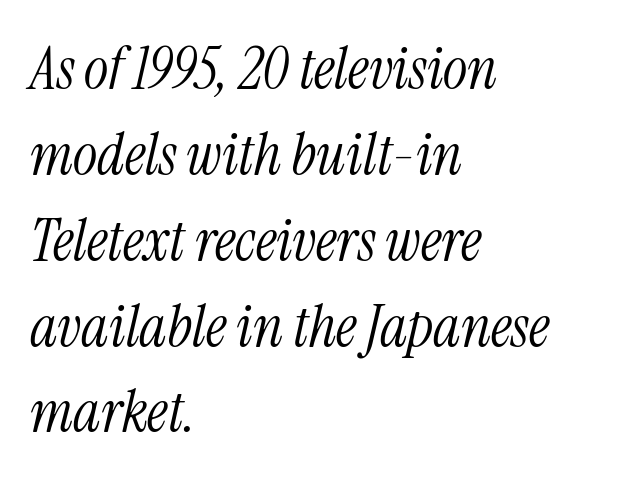
{"serif": "yes", "italic": "yes", "lean": "right", "slant_degrees": 13, "bold": "no", "weight": "light", "width": "condensed", "stroke_contrast": "medium", "x_height": "medium", "monospaced": "no", "underline": "no", "align": "left", "line_spacing": "normal", "line_spacing_ratio": 1.48, "letter_spacing": "normal", "letter_spacing_em": 0.0, "glyph_px": 58}
